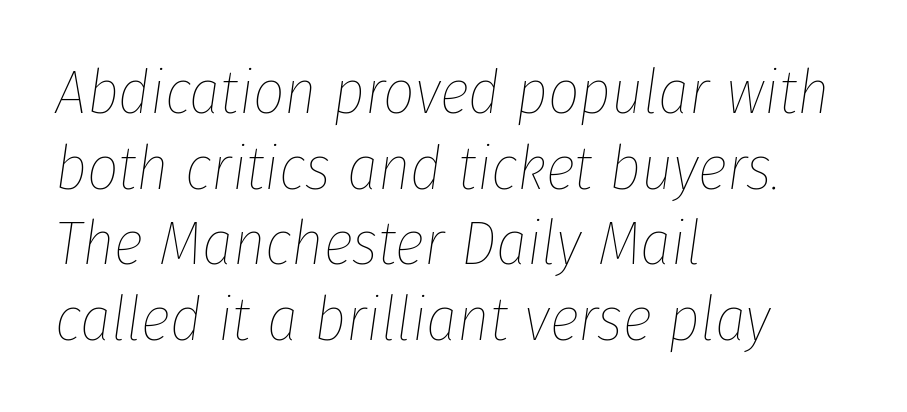
Q: Is the text bold? A: No.
Q: Is the text italic (slanted)? A: Yes, it leans right by about 8 degrees.
Q: Is the text underlined? A: No.
Q: How is the paragraph aligned? A: Left-aligned.
Q: Is the spacing between letters normal or unusually wide? A: Normal.
Q: Width (condensed, normal, or wide)? A: Condensed.
Q: Stroke contrast? A: Low.
Q: x-height? A: Medium.
Q: Monospaced? A: No.
